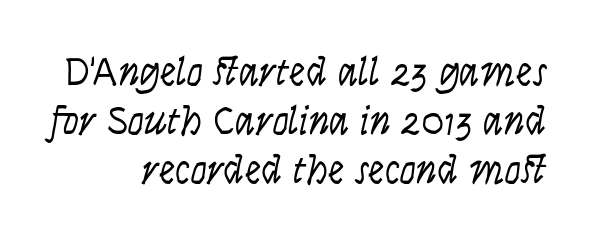
Q: Is the text bold? A: No.
Q: Is the text italic (slanted)? A: Yes.
Q: Is the typeface a serif or a sans-serif typeface? A: Sans-serif.
Q: Is the text underlined? A: No.
Q: How is the paragraph aligned? A: Right-aligned.
Q: Is the spacing between letters normal or unusually wide? A: Normal.
Q: Width (condensed, normal, or wide)? A: Condensed.
Q: Stroke contrast? A: Low.
Q: x-height? A: Large.
Q: Monospaced? A: No.
